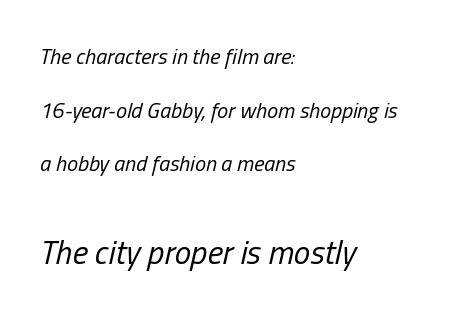
Q: Is the text bold? A: No.
Q: Is the text italic (slanted)? A: Yes, it leans right by about 13 degrees.
Q: Is the text underlined? A: No.
Q: How is the paragraph aligned? A: Left-aligned.
Q: Is the spacing between letters normal or unusually wide? A: Normal.
Q: Is the spacing between lines tight, normal or loose? A: Loose.
Q: Which block of text is set in a larger size, the first (top) or the second (bottom)? A: The second (bottom) one.
Q: Width (condensed, normal, or wide)? A: Condensed.
Q: Stroke contrast? A: Low.
Q: x-height? A: Medium.
Q: Monospaced? A: No.
